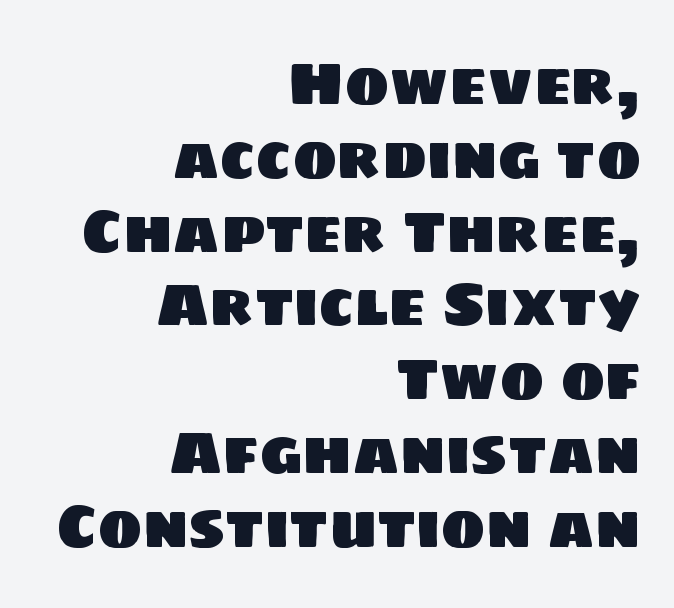
{"serif": "no", "width": "normal", "stroke_contrast": "low", "x_height": "large", "monospaced": "no", "underline": "no", "align": "right", "line_spacing_ratio": 1.23, "letter_spacing": "normal", "letter_spacing_em": 0.0, "glyph_px": 60}
